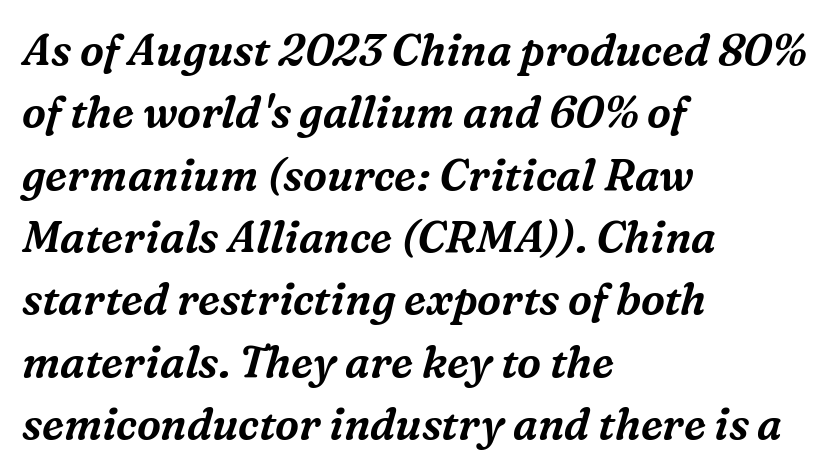
{"serif": "yes", "italic": "yes", "lean": "right", "slant_degrees": 16, "width": "normal", "stroke_contrast": "medium", "x_height": "medium", "monospaced": "no", "underline": "no", "align": "left", "line_spacing": "normal", "line_spacing_ratio": 1.45, "letter_spacing": "normal", "letter_spacing_em": 0.0, "glyph_px": 43}
